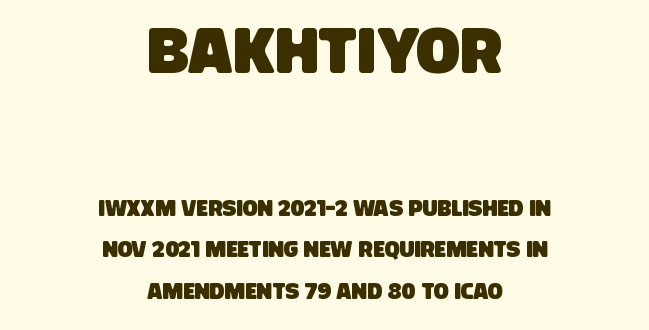
{"serif": "no", "width": "condensed", "stroke_contrast": "low", "x_height": "large", "monospaced": "no", "underline": "no", "align": "center", "line_spacing_ratio": 1.89, "letter_spacing": "normal", "letter_spacing_em": 0.0, "larger_block": "first", "size_ratio": 2.95, "glyph_px": 65}
